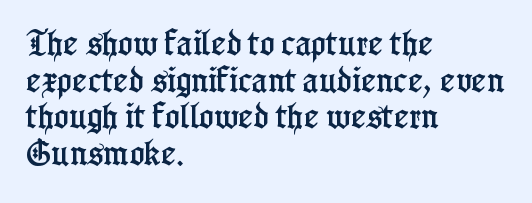
The letters stand upright; this is a roman face. In terms of letterspacing, this is plain default setting. Does the type have serifs? Yes, each stem ends in a small foot. Successive baselines arrive at the customary interval.
